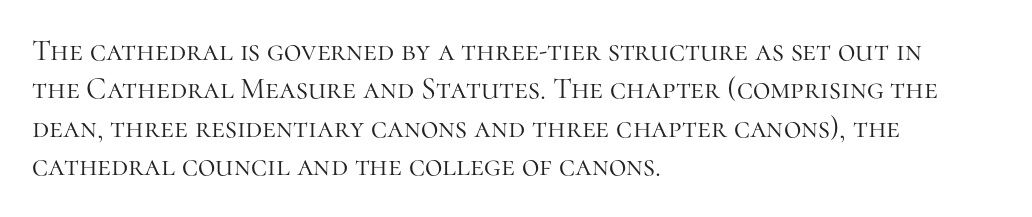
The typesetting does not lean heavy: it is not bold. This rendering uses left alignment, leaving the right contour irregular. This sample has the flowing, uneven cadence of proportional lettering. The passage shown is typeset with a serif family. How are the letters spaced? Ordinarily, with no added tracking.
